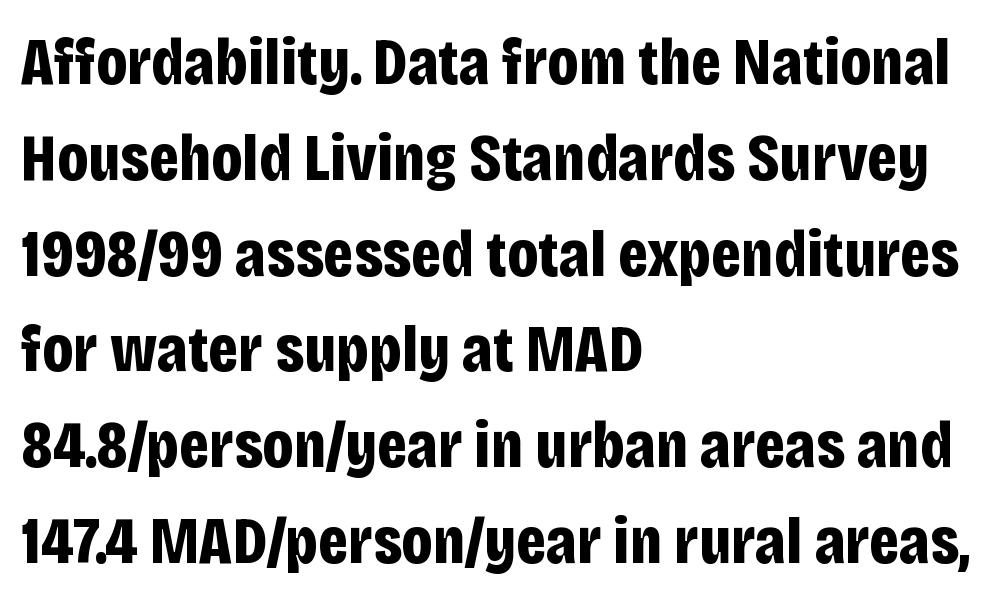
The image shows 67 px bold, condensed sans-serif type, upright; set left-aligned, normal line spacing (1.43x), normal letter spacing, not underlined; low stroke contrast and a large x-height.
